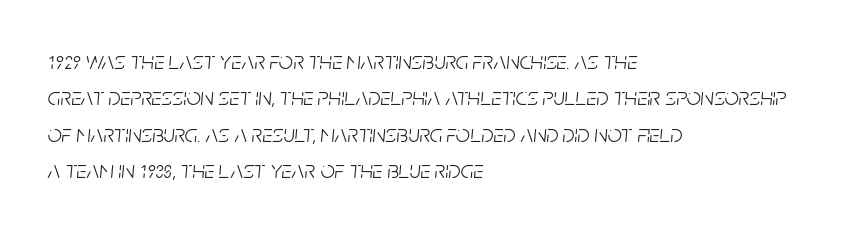
Q: Is the text bold? A: No.
Q: Is the text italic (slanted)? A: Yes, it leans right by about 5 degrees.
Q: Is the text underlined? A: No.
Q: How is the paragraph aligned? A: Left-aligned.
Q: Is the spacing between letters normal or unusually wide? A: Normal.
Q: Is the spacing between lines tight, normal or loose? A: Normal.
